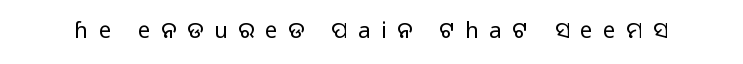
{"italic": "no", "bold": "no", "underline": "no", "letter_spacing": "wide", "letter_spacing_em": 0.48, "glyph_px": 22}
